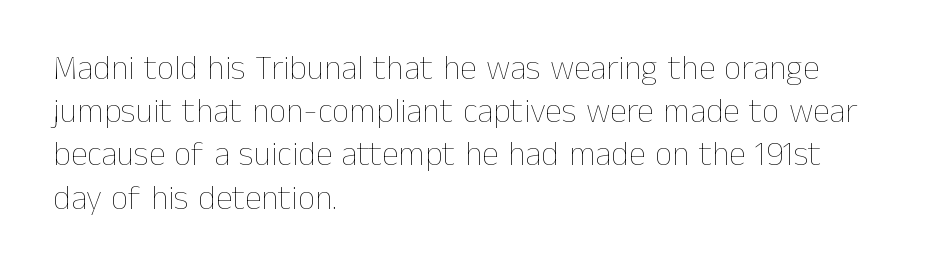
Q: Is the text bold? A: No.
Q: Is the text italic (slanted)? A: No, it is upright.
Q: Is the text underlined? A: No.
Q: How is the paragraph aligned? A: Left-aligned.
Q: Is the spacing between letters normal or unusually wide? A: Normal.
Q: Is the spacing between lines tight, normal or loose? A: Normal.
Q: Width (condensed, normal, or wide)? A: Normal.
Q: Stroke contrast? A: Low.
Q: x-height? A: Medium.
Q: Monospaced? A: No.
